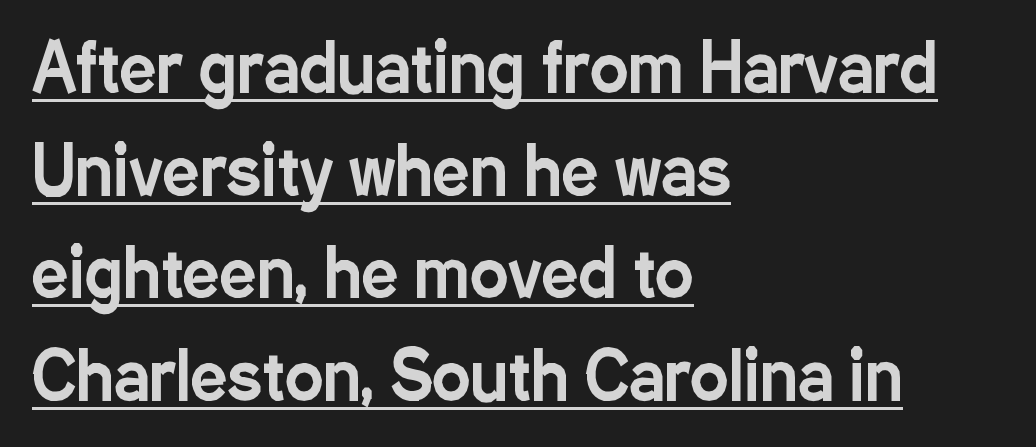
{"serif": "no", "italic": "no", "width": "condensed", "stroke_contrast": "low", "x_height": "medium", "monospaced": "no", "underline": "yes", "align": "left", "line_spacing": "normal", "line_spacing_ratio": 1.58, "letter_spacing": "normal", "letter_spacing_em": 0.0, "glyph_px": 65}
